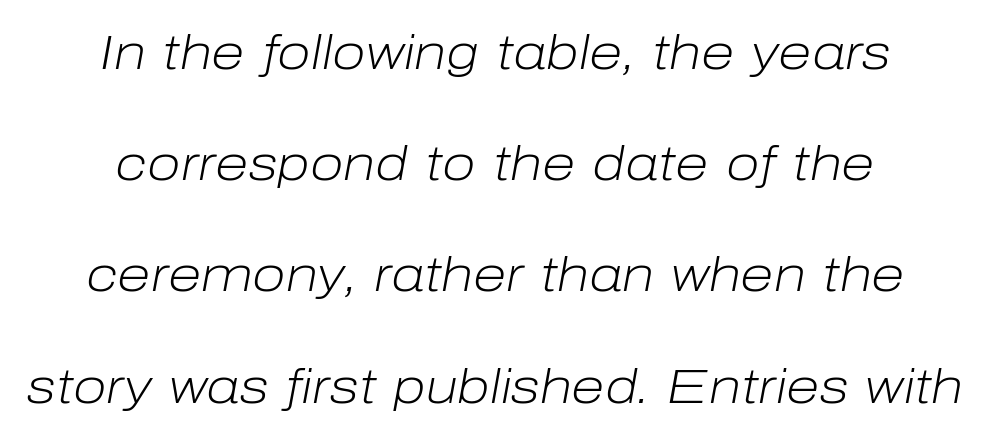
Q: Is the text bold? A: No.
Q: Is the text italic (slanted)? A: Yes, it leans right by about 10 degrees.
Q: Is the text underlined? A: No.
Q: How is the paragraph aligned? A: Centered.
Q: Is the spacing between letters normal or unusually wide? A: Normal.
Q: Is the spacing between lines tight, normal or loose? A: Loose.
Q: Width (condensed, normal, or wide)? A: Normal.
Q: Stroke contrast? A: Low.
Q: x-height? A: Medium.
Q: Monospaced? A: No.
